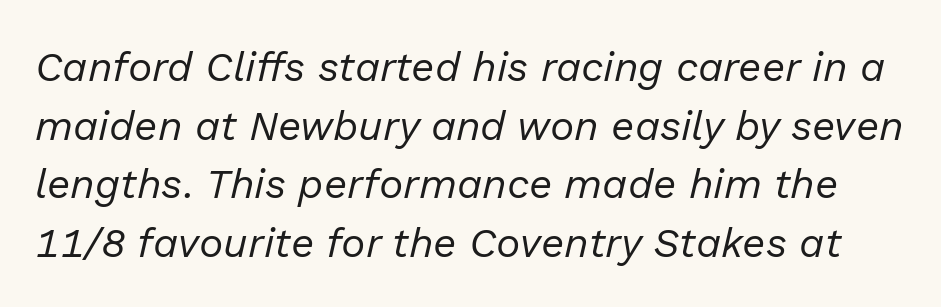
{"italic": "yes", "lean": "right", "slant_degrees": 13, "bold": "no", "weight": "regular", "width": "normal", "stroke_contrast": "low", "x_height": "medium", "monospaced": "no", "underline": "no", "line_spacing": "normal", "line_spacing_ratio": 1.43, "letter_spacing": "normal", "letter_spacing_em": 0.0, "glyph_px": 41}
